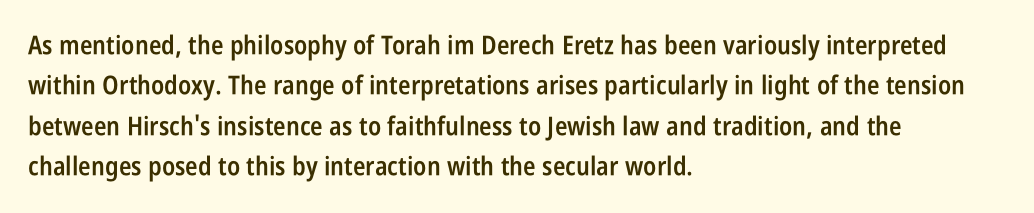
The image shows 26 px text type, upright; set left-aligned, normal line spacing (1.55x), normal letter spacing, not underlined.
